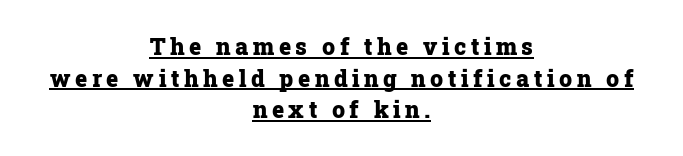
{"italic": "no", "bold": "yes", "underline": "yes", "align": "center", "line_spacing": "normal", "line_spacing_ratio": 1.38, "letter_spacing": "wide", "letter_spacing_em": 0.2, "glyph_px": 23}
